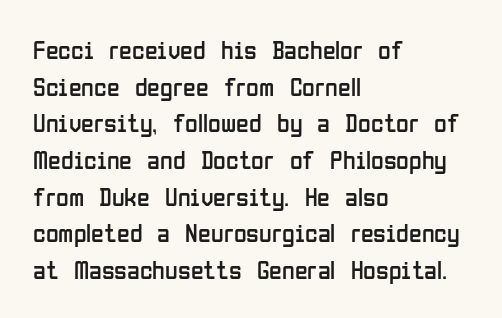
The image shows 26 px text type, upright; set left-aligned, normal line spacing (1.41x), normal letter spacing, not underlined.
